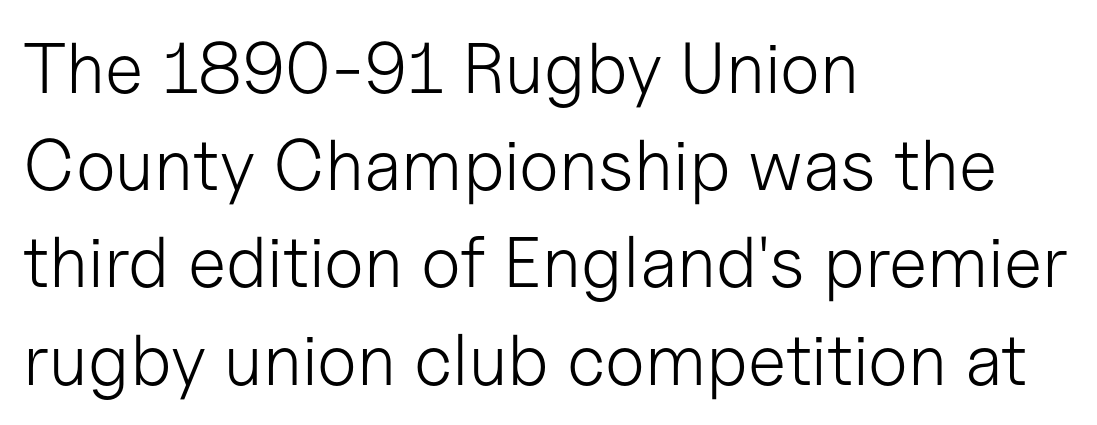
The image shows 72 px light sans-serif type, upright; set left-aligned, normal line spacing (1.35x), normal letter spacing, not underlined; low stroke contrast and a medium x-height.
